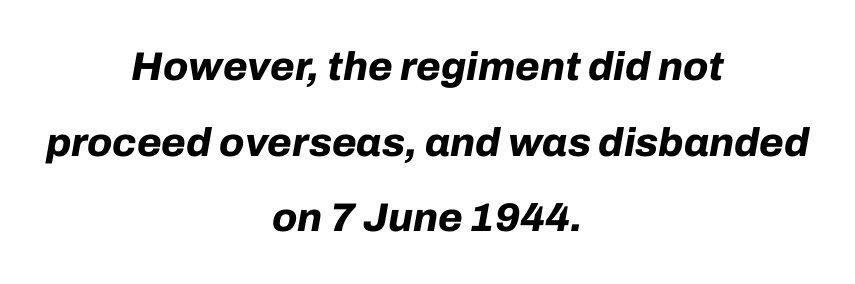
{"italic": "yes", "lean": "right", "slant_degrees": 10, "bold": "yes", "weight": "bold", "width": "normal", "stroke_contrast": "low", "x_height": "medium", "monospaced": "no", "underline": "no", "align": "center", "line_spacing_ratio": 1.89, "letter_spacing": "normal", "letter_spacing_em": 0.0, "glyph_px": 40}
